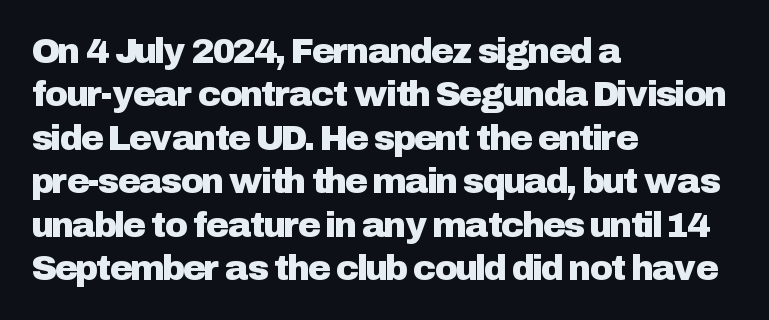
The image shows 35 px sans-serif type, upright; set left-aligned, line spacing 1.24x, normal letter spacing, not underlined; low stroke contrast and a medium x-height.
